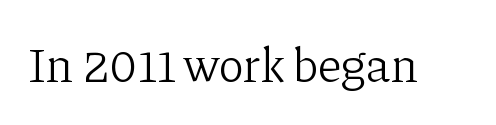
Character widths vary here, with narrow letters taking less room than wide ones. How are the letters spaced? Ordinarily, with no added tracking. Notice how the stems are strictly vertical — no italics here. Each letter's strokes conclude with small projecting serifs.
